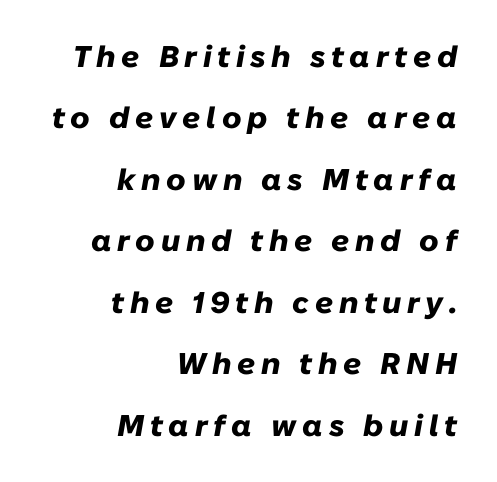
Q: Is the text bold? A: Yes.
Q: Is the text italic (slanted)? A: Yes, it leans right by about 10 degrees.
Q: Is the text underlined? A: No.
Q: How is the paragraph aligned? A: Right-aligned.
Q: Is the spacing between lines tight, normal or loose? A: Loose.
Q: Width (condensed, normal, or wide)? A: Normal.
Q: Stroke contrast? A: Low.
Q: x-height? A: Medium.
Q: Monospaced? A: No.
